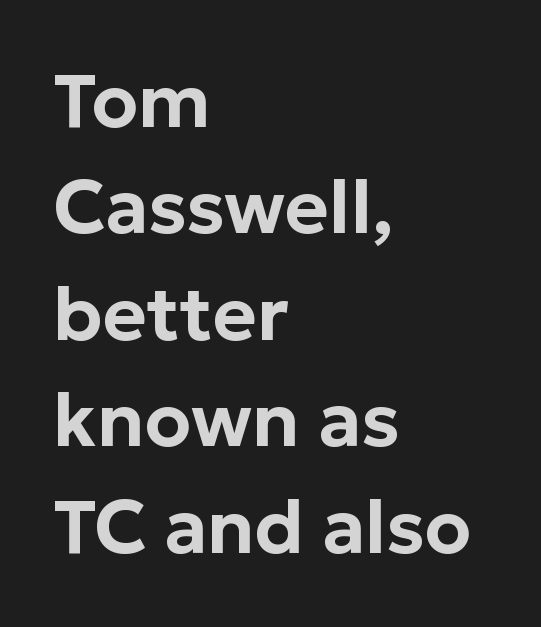
When letters stand straight like this, we call the style roman or upright. Only glyphs here, with clear space below each row. The lines in this sample share a left origin and differ only in where they stop. Is this a sans? Yes — the strokes have no serifs.
